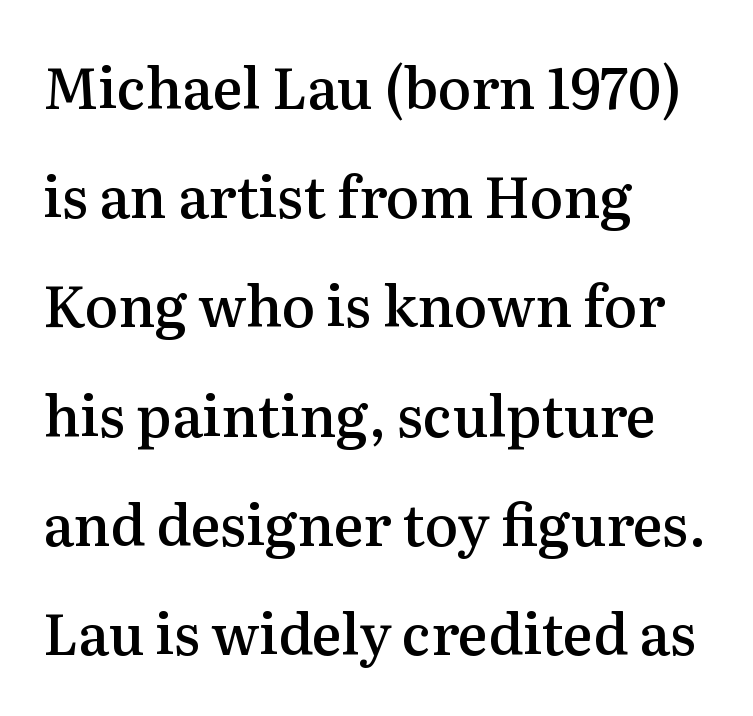
The image shows 56 px semibold serif type, upright; set left-aligned, loose line spacing (1.95x), normal letter spacing, not underlined; medium stroke contrast and a medium x-height.
